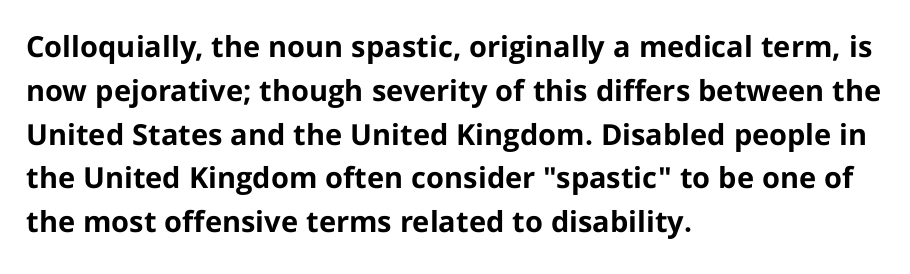
Q: Is the text bold? A: Yes.
Q: Is the text italic (slanted)? A: No, it is upright.
Q: Is the typeface a serif or a sans-serif typeface? A: Sans-serif.
Q: Is the text underlined? A: No.
Q: How is the paragraph aligned? A: Left-aligned.
Q: Is the spacing between letters normal or unusually wide? A: Normal.
Q: Is the spacing between lines tight, normal or loose? A: Normal.
Q: Width (condensed, normal, or wide)? A: Normal.
Q: Stroke contrast? A: Low.
Q: x-height? A: Medium.
Q: Monospaced? A: No.
